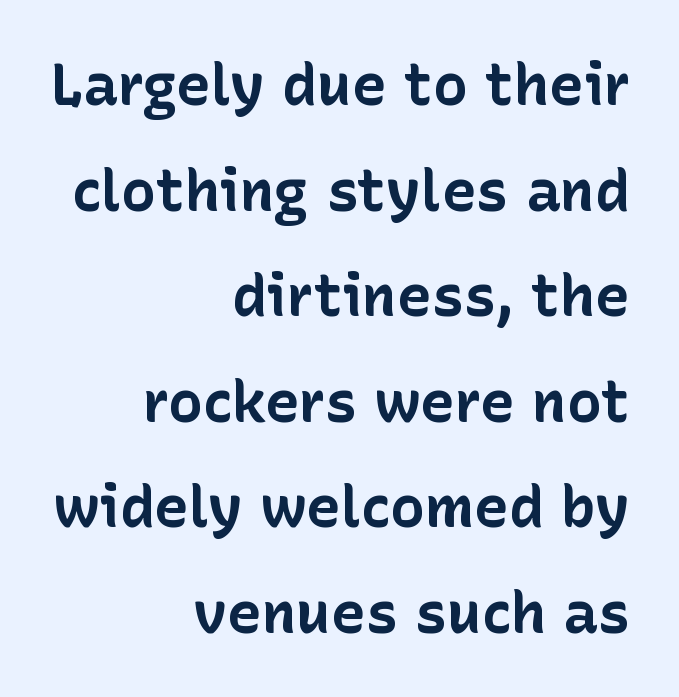
If you drew a ruler down the right edge, every line would touch it. This is heavy type, rendered in bold. The letters advance in unequal steps, a hallmark of proportional type. Beneath every word, the page is bare.
